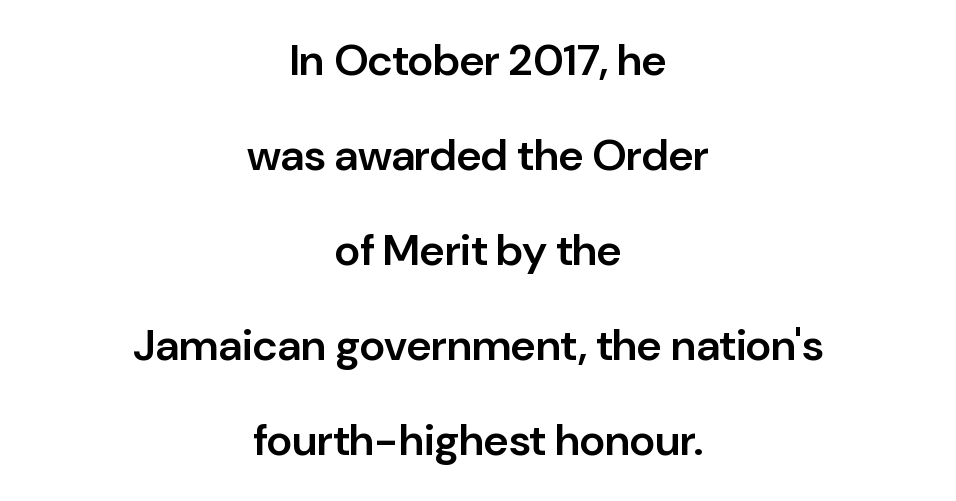
Casual observation: everything's sitting right in the middle. The letters advance in unequal steps, a hallmark of proportional type. It's the straight-up-and-down kind of type. Standard letterfit; no display-style spreading of the glyphs.
